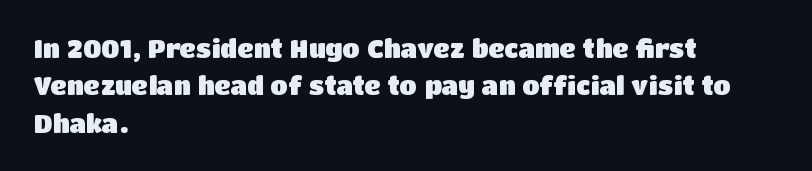
The image shows 25 px bold type, upright; set left-aligned, normal line spacing (1.5x), normal letter spacing, not underlined.
